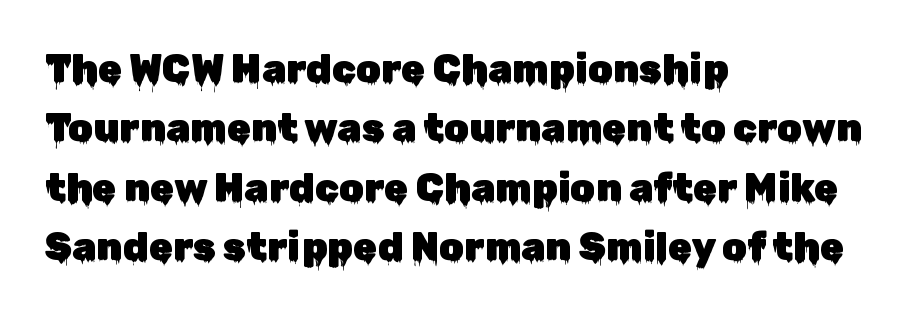
Lines of text with bare space underneath. Leftover space on each line is placed entirely after the last word. Italic? Not at all — the glyphs are vertical. The line-height multiplier appears to be the usual default.
